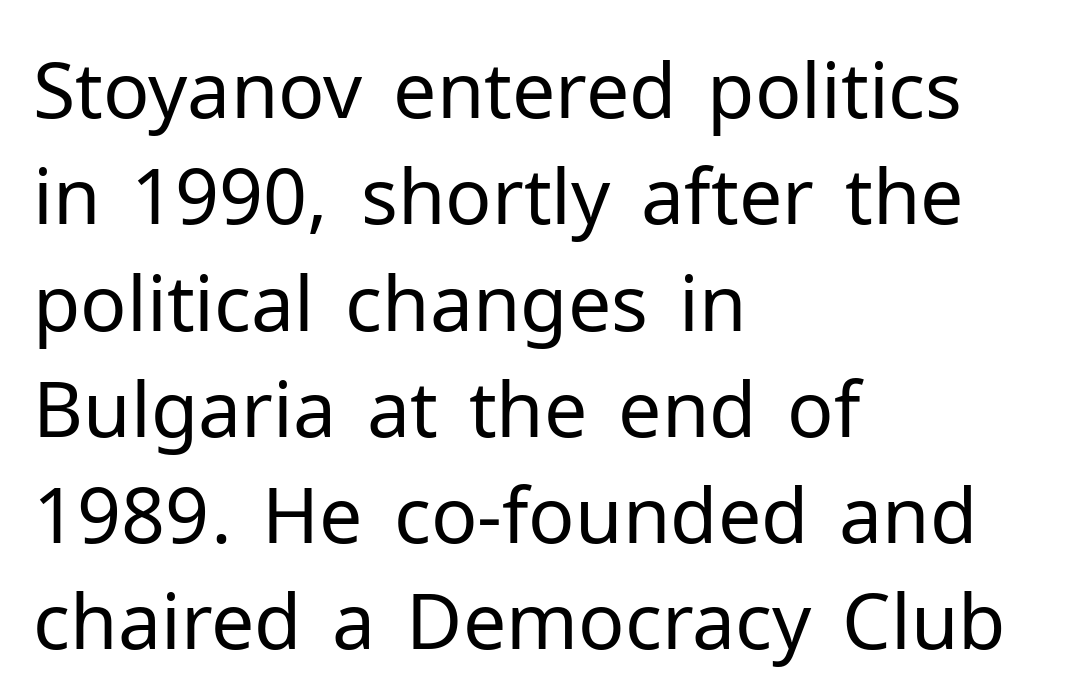
{"serif": "no", "italic": "no", "bold": "no", "weight": "regular", "width": "normal", "stroke_contrast": "low", "x_height": "medium", "monospaced": "no", "underline": "no", "align": "left", "line_spacing": "normal", "line_spacing_ratio": 1.38, "letter_spacing": "normal", "letter_spacing_em": 0.0, "glyph_px": 77}
